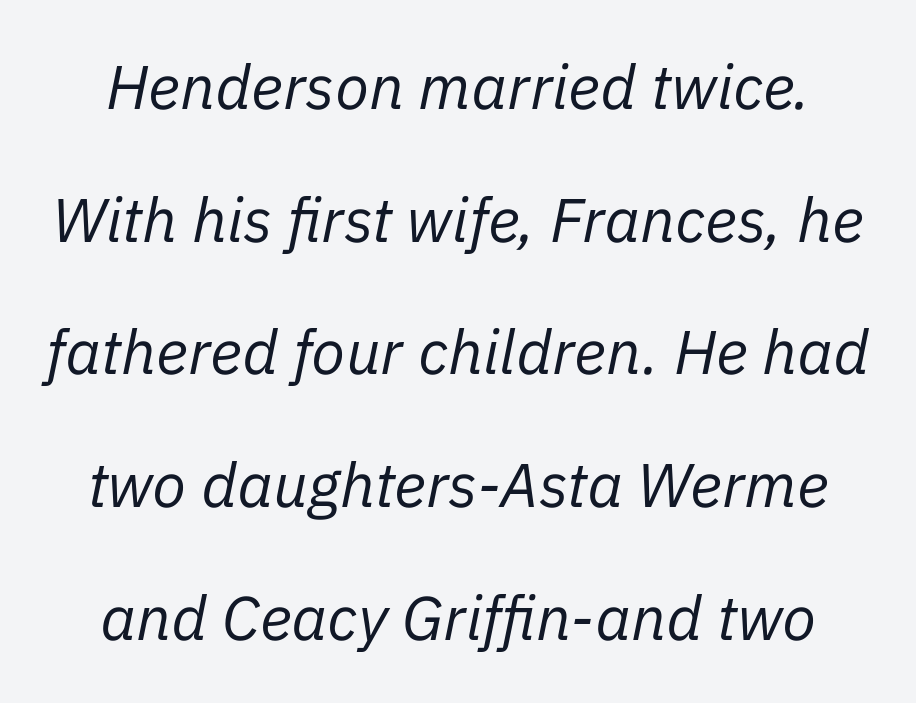
{"italic": "yes", "lean": "right", "slant_degrees": 11, "bold": "no", "weight": "regular", "width": "normal", "stroke_contrast": "low", "x_height": "medium", "monospaced": "no", "underline": "no", "line_spacing": "loose", "line_spacing_ratio": 2.14, "letter_spacing": "normal", "letter_spacing_em": 0.0, "glyph_px": 62}
